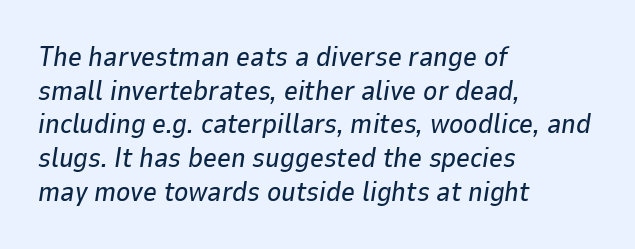
The image shows 27 px text type, italic (leaning right); set left-aligned, normal line spacing (1.25x), normal letter spacing, not underlined.
